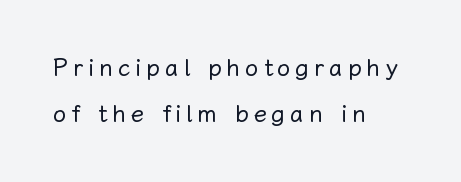
The image shows 24 px text type, upright; set left-aligned, loose line spacing (1.91x), unusually wide letter spacing (+0.2 em), not underlined.
